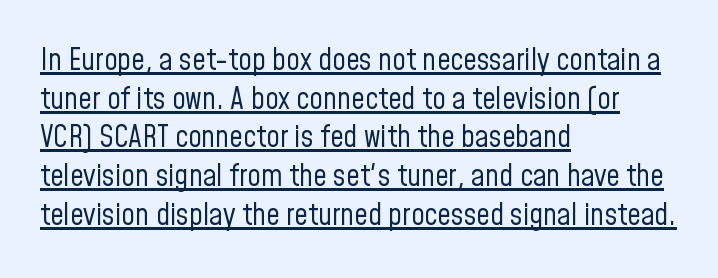
Unbolded letterforms with no extra heft. The typesetter chose a ragged-right arrangement here. The passage shown stacks its lines at a standard gap. Examine the stroke ends and you'll find no serifs. Every word sits above its own underline. Glyph-to-glyph distance matches everyday printed text.
